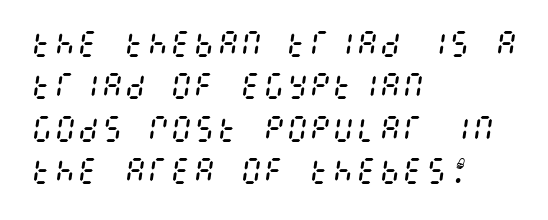
The image shows 29 px regular-weight, condensed type, italic (leaning right); set left-aligned, normal line spacing (1.46x), normal letter spacing, not underlined; medium stroke contrast and a large x-height.
